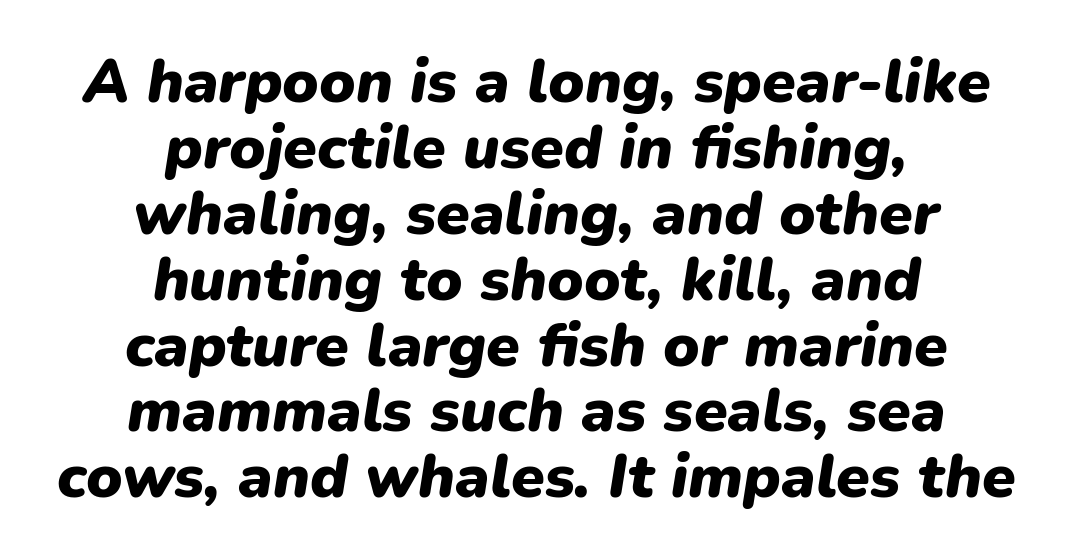
The font's italic variant was chosen for this text. Inter-character spacing is left at the font's built-in metrics. A typesetter would call this leading minimal, almost set solid. Do the characters align in a grid? No, the font is proportional.
